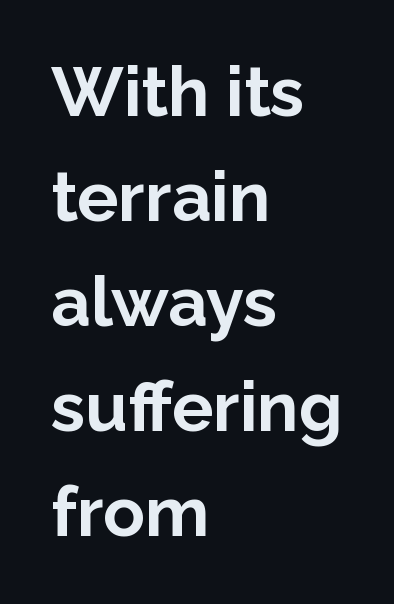
{"serif": "no", "italic": "no", "bold": "yes", "weight": "bold", "width": "normal", "stroke_contrast": "low", "x_height": "medium", "monospaced": "no", "underline": "no", "align": "left", "line_spacing": "normal", "line_spacing_ratio": 1.52, "letter_spacing": "normal", "letter_spacing_em": 0.0, "glyph_px": 69}
